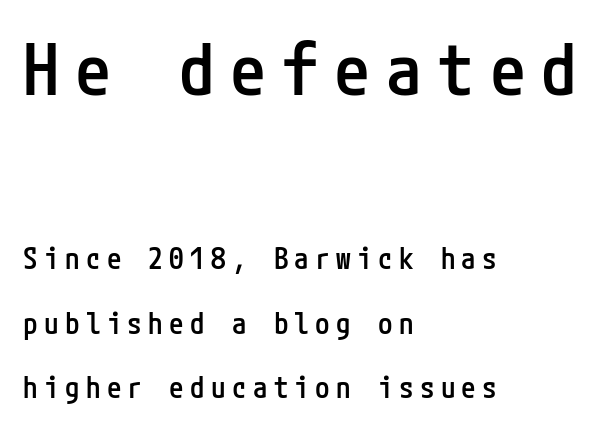
{"serif": "no", "italic": "no", "bold": "semi", "weight": "semibold", "width": "condensed", "stroke_contrast": "low", "x_height": "medium", "underline": "no", "align": "left", "line_spacing": "loose", "line_spacing_ratio": 2.22, "letter_spacing": "wide", "letter_spacing_em": 0.22, "larger_block": "first", "size_ratio": 2.48, "glyph_px": 72}
